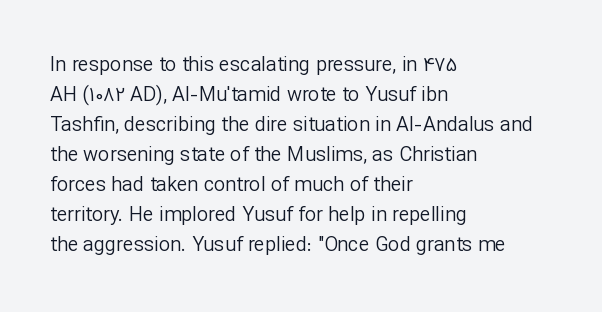
The image shows 20 px text type, upright; set left-aligned, normal line spacing (1.5x), normal letter spacing, not underlined.
